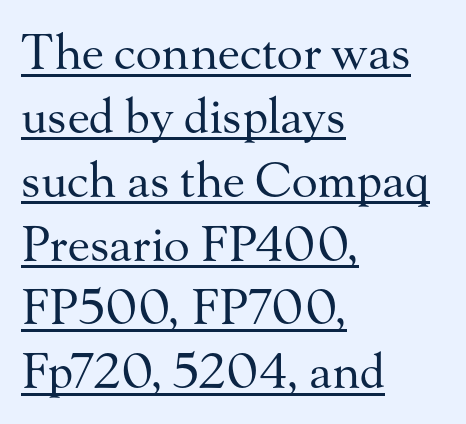
This is underlined copy, the kind a proofreader might mark for attention. Italic: no, the glyphs are upright roman. Stem width sits at or under what a default text font uses. Note the varied advance widths — an 'i' is clearly narrower than an 'm'. In terms of letterspacing, this is plain default setting. The rendering uses a moderate line-height, typical for paragraphs.
